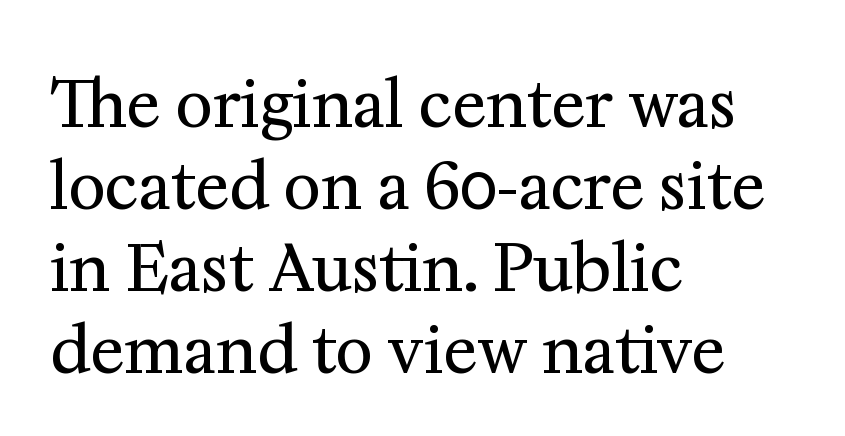
The image shows 64 px regular-weight serif type, upright; set left-aligned, normal line spacing (1.28x), normal letter spacing, not underlined; medium stroke contrast and a medium x-height.
